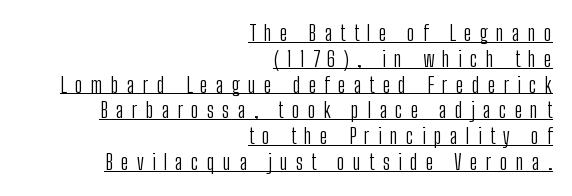
{"italic": "no", "bold": "no", "underline": "yes", "align": "right", "line_spacing_ratio": 1.23, "letter_spacing": "wide", "letter_spacing_em": 0.39, "glyph_px": 21}
